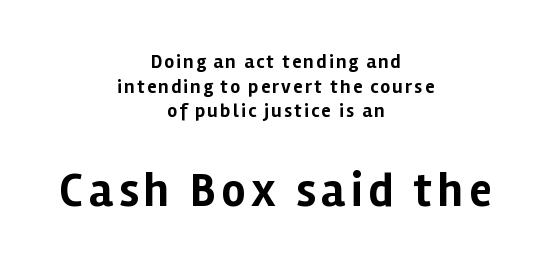
The image shows 47 px bold sans-serif type, upright; set centered, normal line spacing (1.3x), not underlined; the second (bottom) block is 2.47x larger; low stroke contrast and a medium x-height.
